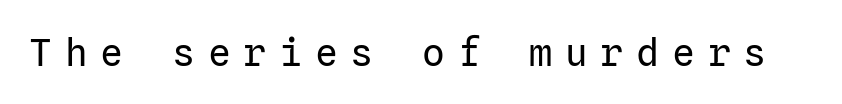
{"serif": "no", "italic": "no", "bold": "no", "weight": "regular", "width": "normal", "stroke_contrast": "low", "x_height": "medium", "underline": "no", "letter_spacing": "wide", "letter_spacing_em": 0.34, "glyph_px": 38}
